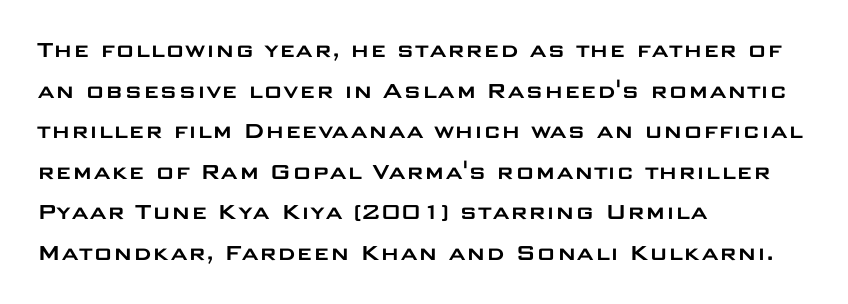
The image shows 26 px text type, upright; set left-aligned, normal line spacing (1.56x), normal letter spacing, not underlined.
